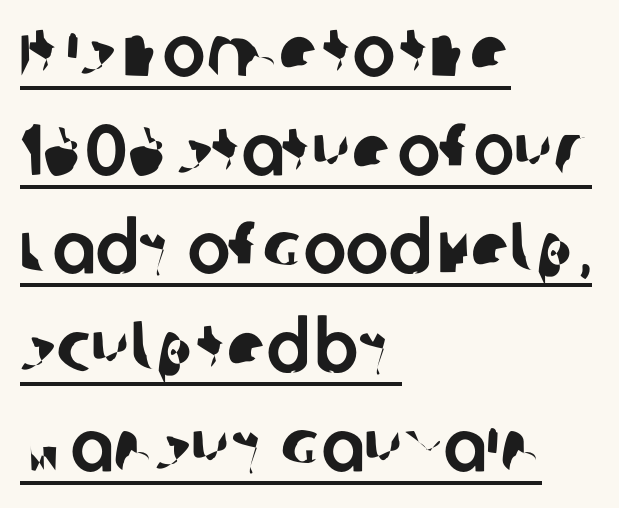
{"serif": "no", "width": "normal", "stroke_contrast": "low", "x_height": "large", "monospaced": "no", "underline": "yes", "align": "left", "line_spacing": "normal", "line_spacing_ratio": 1.37, "letter_spacing": "normal", "letter_spacing_em": 0.0, "glyph_px": 72}
